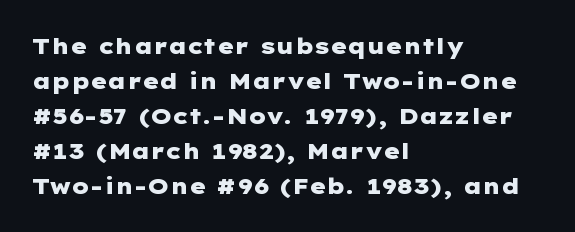
{"italic": "no", "bold": "yes", "underline": "no", "align": "left", "line_spacing": "normal", "line_spacing_ratio": 1.59, "letter_spacing": "normal", "letter_spacing_em": 0.0, "glyph_px": 22}
